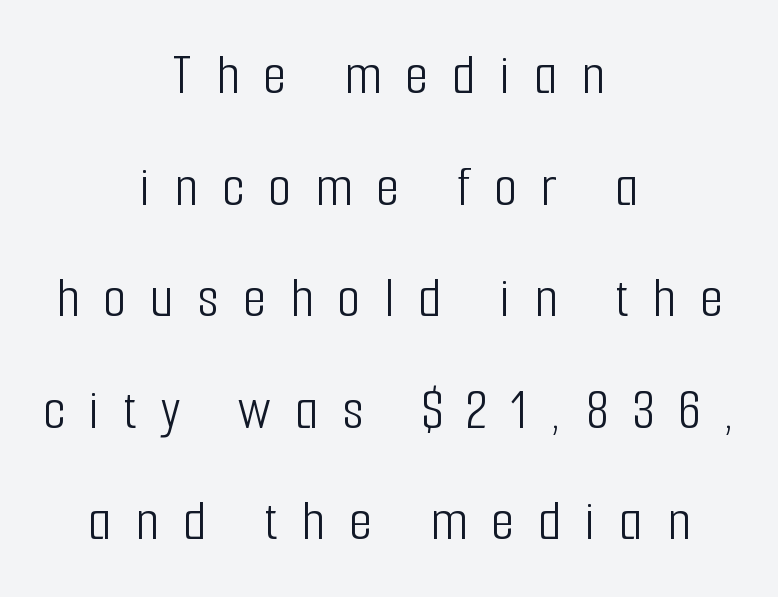
{"serif": "no", "italic": "no", "bold": "no", "weight": "light", "width": "condensed", "stroke_contrast": "low", "x_height": "medium", "monospaced": "no", "underline": "no", "align": "center", "line_spacing_ratio": 1.89, "letter_spacing": "wide", "letter_spacing_em": 0.41, "glyph_px": 59}
